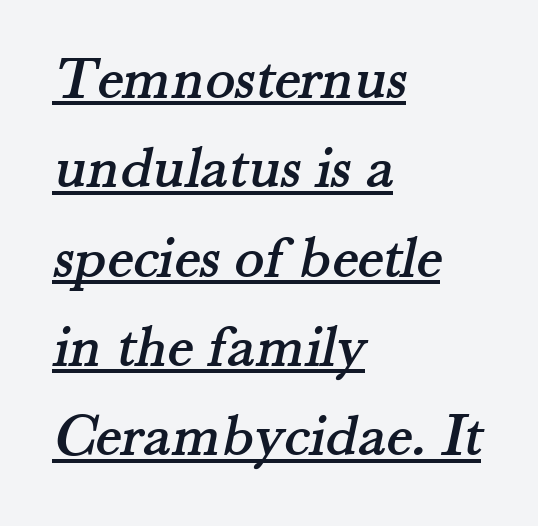
{"serif": "yes", "width": "normal", "stroke_contrast": "medium", "x_height": "small", "monospaced": "no", "underline": "yes", "align": "left", "line_spacing": "normal", "line_spacing_ratio": 1.44, "letter_spacing": "normal", "letter_spacing_em": 0.0, "glyph_px": 62}
